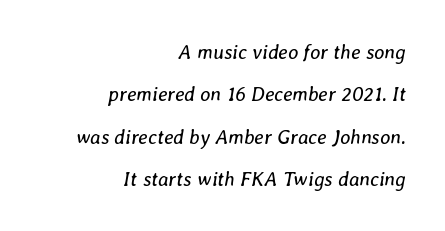
{"italic": "yes", "lean": "right", "slant_degrees": 8, "bold": "no", "underline": "no", "align": "right", "line_spacing": "loose", "line_spacing_ratio": 2.12, "letter_spacing": "normal", "letter_spacing_em": 0.0, "glyph_px": 20}
